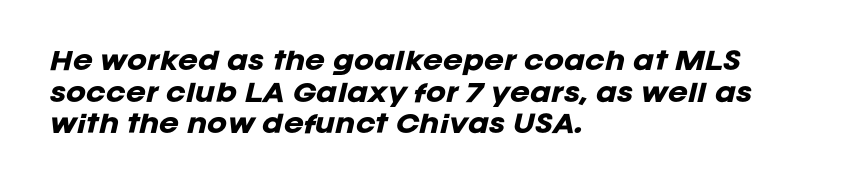
{"italic": "yes", "lean": "right", "slant_degrees": 12, "bold": "yes", "underline": "no", "align": "left", "line_spacing": "normal", "line_spacing_ratio": 1.32, "letter_spacing": "normal", "letter_spacing_em": 0.0, "glyph_px": 24}
